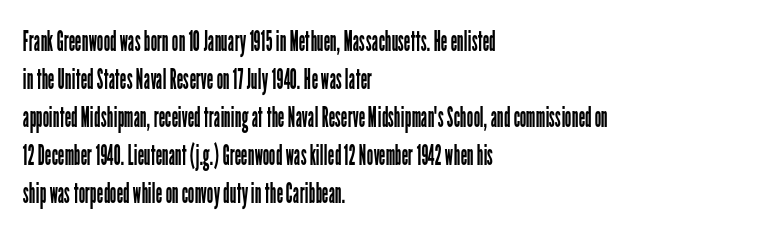
The image shows 29 px regular-weight, condensed sans-serif type, upright; set left-aligned, normal line spacing (1.31x), normal letter spacing, not underlined; low stroke contrast and a medium x-height.
